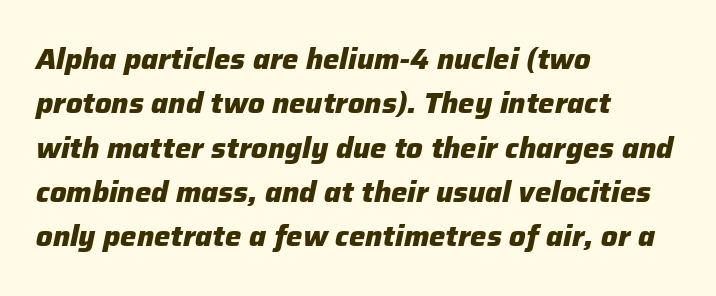
The image shows 29 px heavy type, italic (leaning right); set left-aligned, normal line spacing (1.53x), normal letter spacing, not underlined; low stroke contrast and a medium x-height.
